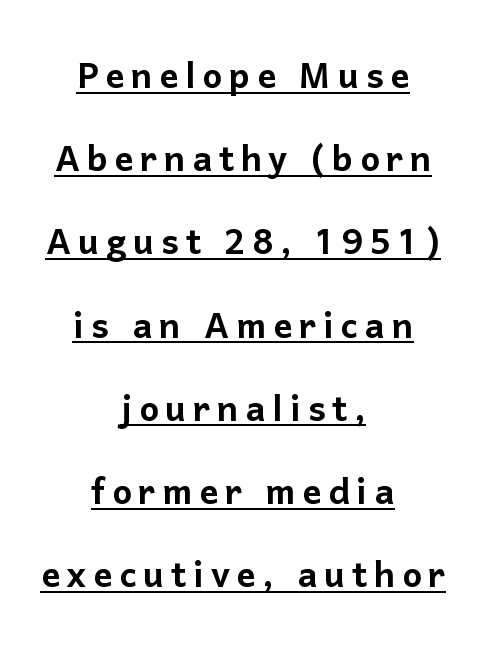
The rendering uses natural spacing where letterforms have individual widths. Ordinary non-slanted type is in use. A typesetter would label this face a sans. The string is rendered with underlining switched on. Does the copy run flush right? No — it is centered line by line.
